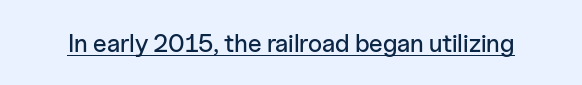
The image shows 25 px text type, upright; set normal letter spacing, underlined.
